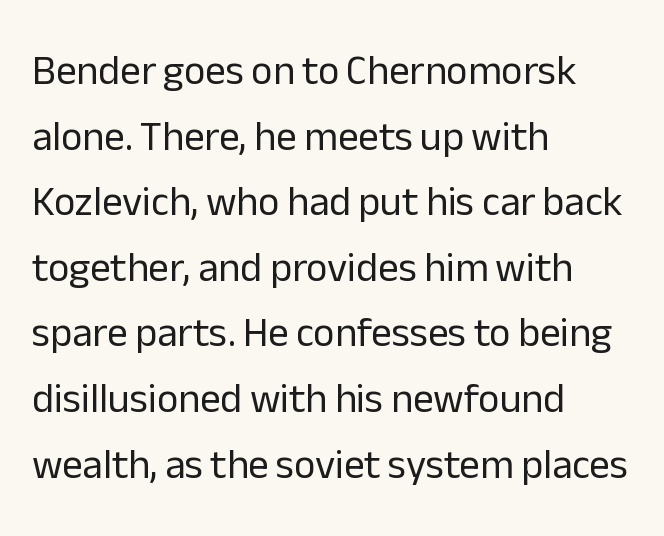
{"serif": "no", "italic": "no", "bold": "no", "weight": "regular", "width": "normal", "stroke_contrast": "low", "x_height": "medium", "monospaced": "no", "underline": "no", "align": "left", "line_spacing": "normal", "line_spacing_ratio": 1.6, "letter_spacing": "normal", "letter_spacing_em": 0.0, "glyph_px": 41}
